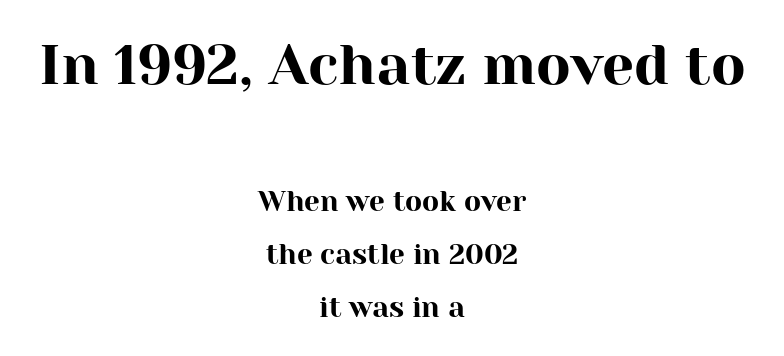
Q: Is the text italic (slanted)? A: No, it is upright.
Q: Is the typeface a serif or a sans-serif typeface? A: Serif.
Q: Is the text underlined? A: No.
Q: How is the paragraph aligned? A: Centered.
Q: Is the spacing between letters normal or unusually wide? A: Normal.
Q: Is the spacing between lines tight, normal or loose? A: Loose.
Q: Which block of text is set in a larger size, the first (top) or the second (bottom)? A: The first (top) one.
Q: Width (condensed, normal, or wide)? A: Normal.
Q: Stroke contrast? A: High.
Q: x-height? A: Medium.
Q: Monospaced? A: No.
